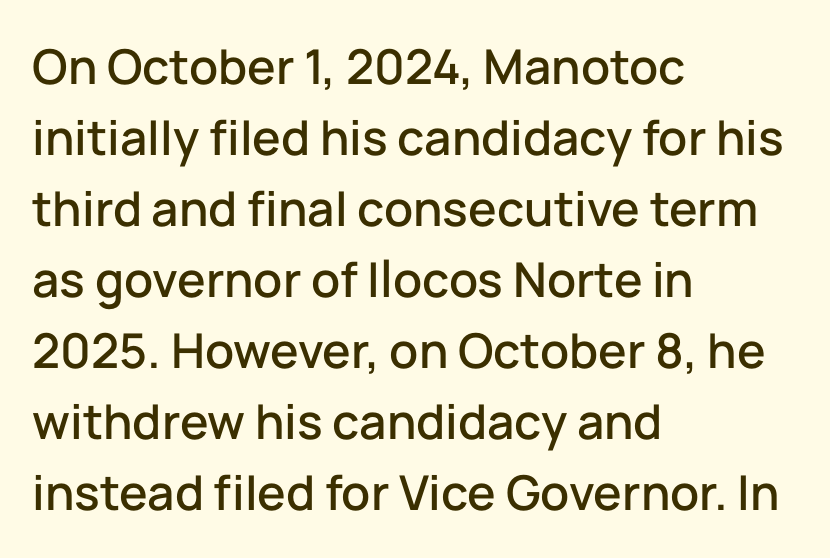
The image shows 48 px sans-serif type, upright; set left-aligned, normal line spacing (1.48x), normal letter spacing, not underlined; low stroke contrast and a medium x-height.
